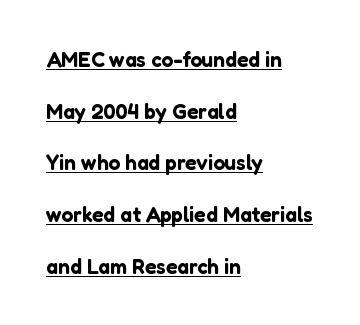
Q: Is the text italic (slanted)? A: No, it is upright.
Q: Is the text underlined? A: Yes.
Q: How is the paragraph aligned? A: Left-aligned.
Q: Is the spacing between letters normal or unusually wide? A: Normal.
Q: Is the spacing between lines tight, normal or loose? A: Loose.
